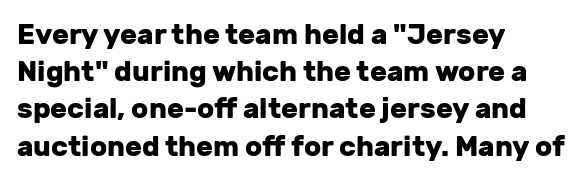
Q: Is the text bold? A: Yes.
Q: Is the text italic (slanted)? A: No, it is upright.
Q: Is the typeface a serif or a sans-serif typeface? A: Sans-serif.
Q: Is the text underlined? A: No.
Q: How is the paragraph aligned? A: Left-aligned.
Q: Is the spacing between letters normal or unusually wide? A: Normal.
Q: Is the spacing between lines tight, normal or loose? A: Normal.
Q: Width (condensed, normal, or wide)? A: Normal.
Q: Stroke contrast? A: Low.
Q: x-height? A: Medium.
Q: Monospaced? A: No.
